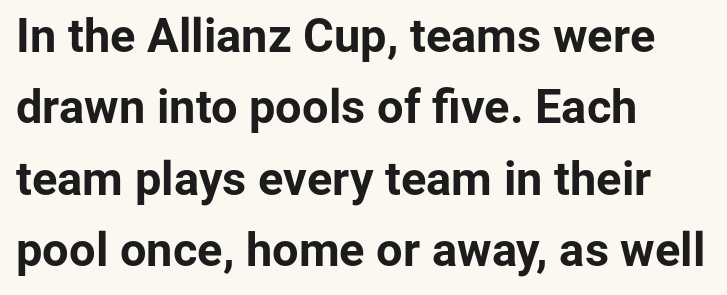
Proportional: the letters do not fall into vertical columns. I'd call this a sans setting — the letters go barefoot. Quick note: underline off. Notice how thick the strokes are: this is what a full bold looks like. Summary of vertical rhythm: regular, with standard interline spacing.
